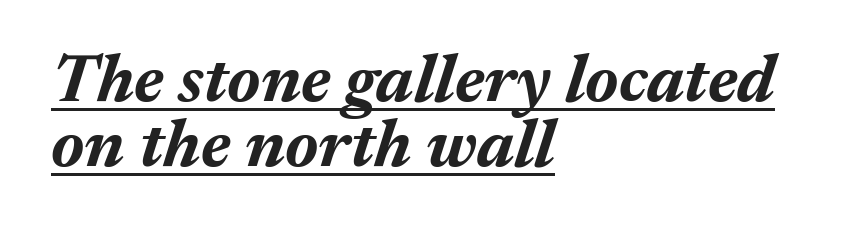
The image shows 68 px bold type, italic (leaning right); set left-aligned, tight line spacing (0.95x), normal letter spacing, underlined; medium stroke contrast and a medium x-height.
